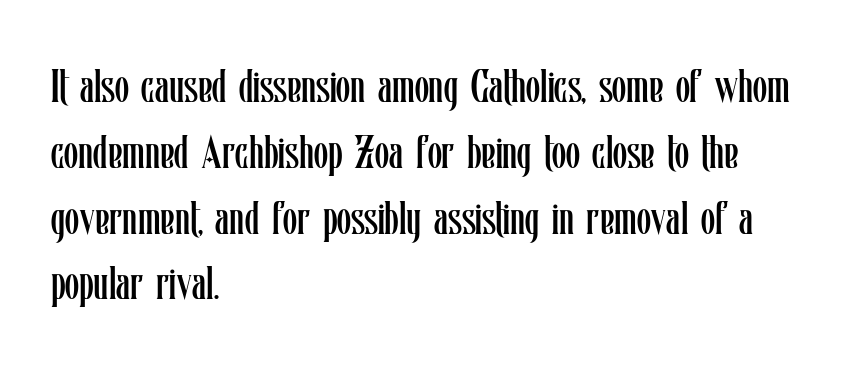
{"italic": "no", "bold": "no", "weight": "regular", "width": "condensed", "stroke_contrast": "low", "x_height": "medium", "monospaced": "no", "underline": "no", "align": "left", "line_spacing": "normal", "line_spacing_ratio": 1.43, "letter_spacing": "normal", "letter_spacing_em": 0.0, "glyph_px": 46}
